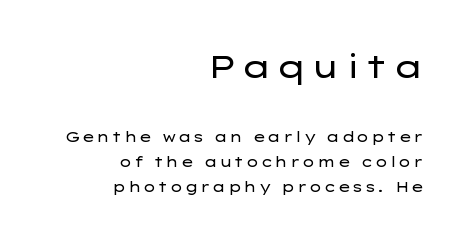
Q: Is the text bold? A: No.
Q: Is the text italic (slanted)? A: No, it is upright.
Q: Is the typeface a serif or a sans-serif typeface? A: Sans-serif.
Q: Is the text underlined? A: No.
Q: How is the paragraph aligned? A: Right-aligned.
Q: Which block of text is set in a larger size, the first (top) or the second (bottom)? A: The first (top) one.
Q: Width (condensed, normal, or wide)? A: Wide.
Q: Stroke contrast? A: Low.
Q: x-height? A: Medium.
Q: Monospaced? A: No.
